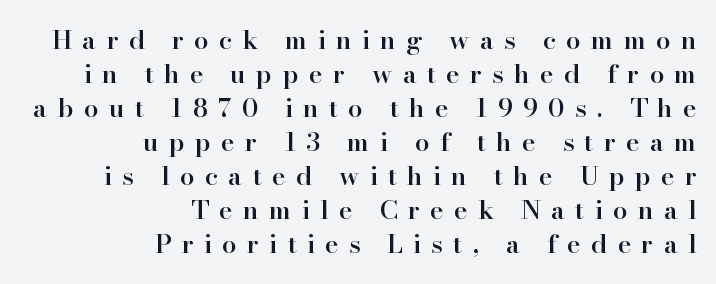
The image shows 26 px text type, upright; set right-aligned, normal line spacing (1.31x), unusually wide letter spacing (+0.39 em), not underlined.
